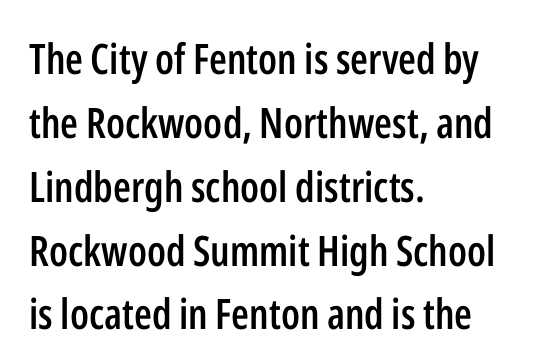
The image shows 42 px semibold, condensed sans-serif type, upright; set left-aligned, normal line spacing (1.52x), normal letter spacing, not underlined; low stroke contrast and a medium x-height.
